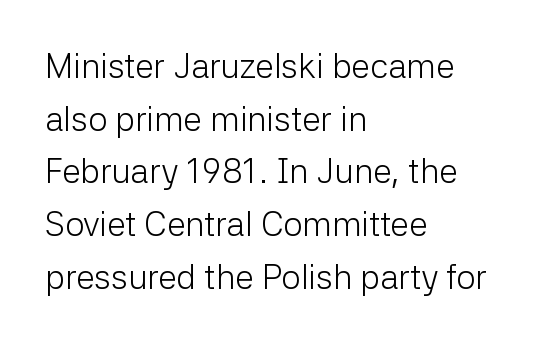
{"serif": "no", "italic": "no", "bold": "no", "weight": "light", "width": "normal", "stroke_contrast": "low", "x_height": "medium", "monospaced": "no", "underline": "no", "align": "left", "line_spacing": "normal", "line_spacing_ratio": 1.55, "letter_spacing": "normal", "letter_spacing_em": 0.0, "glyph_px": 34}
